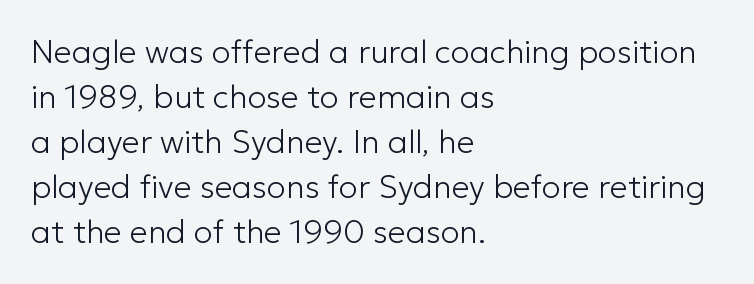
Q: Is the text bold? A: No.
Q: Is the text italic (slanted)? A: No, it is upright.
Q: Is the typeface a serif or a sans-serif typeface? A: Sans-serif.
Q: Is the text underlined? A: No.
Q: How is the paragraph aligned? A: Left-aligned.
Q: Is the spacing between letters normal or unusually wide? A: Normal.
Q: Is the spacing between lines tight, normal or loose? A: Normal.
Q: Width (condensed, normal, or wide)? A: Normal.
Q: Stroke contrast? A: Low.
Q: x-height? A: Medium.
Q: Monospaced? A: No.
